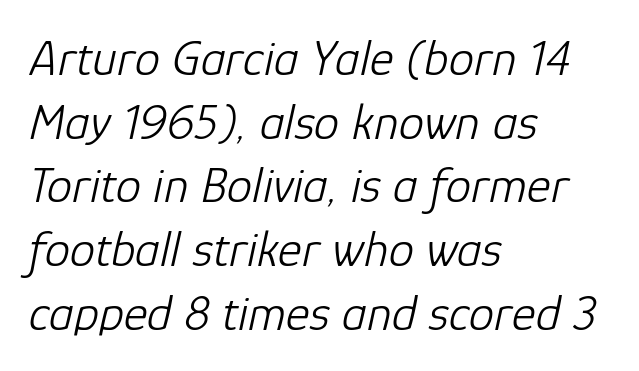
{"italic": "yes", "lean": "right", "slant_degrees": 12, "bold": "no", "weight": "light", "width": "normal", "stroke_contrast": "low", "x_height": "medium", "monospaced": "no", "underline": "no", "align": "left", "line_spacing": "normal", "line_spacing_ratio": 1.25, "letter_spacing": "normal", "letter_spacing_em": 0.0, "glyph_px": 51}
